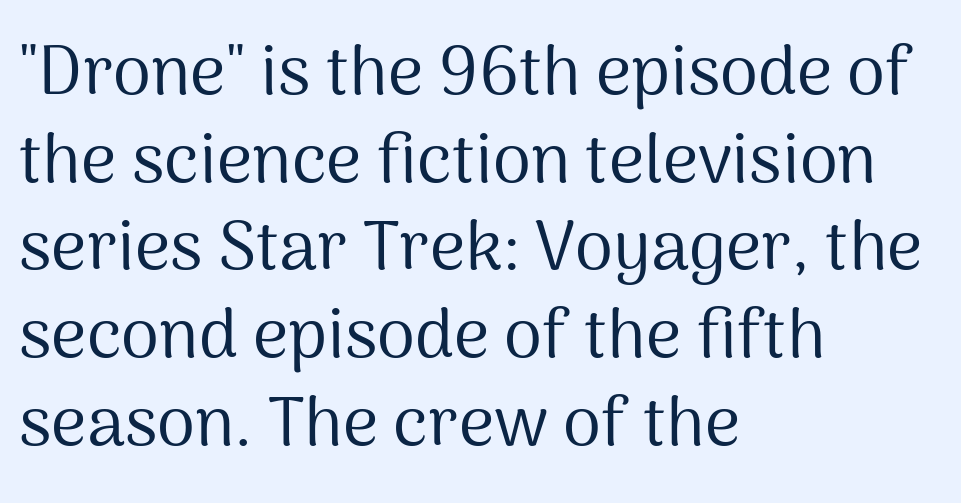
{"serif": "no", "italic": "no", "bold": "no", "weight": "regular", "width": "normal", "stroke_contrast": "medium", "x_height": "medium", "monospaced": "no", "underline": "no", "align": "left", "line_spacing": "normal", "line_spacing_ratio": 1.27, "letter_spacing": "normal", "letter_spacing_em": 0.0, "glyph_px": 69}
